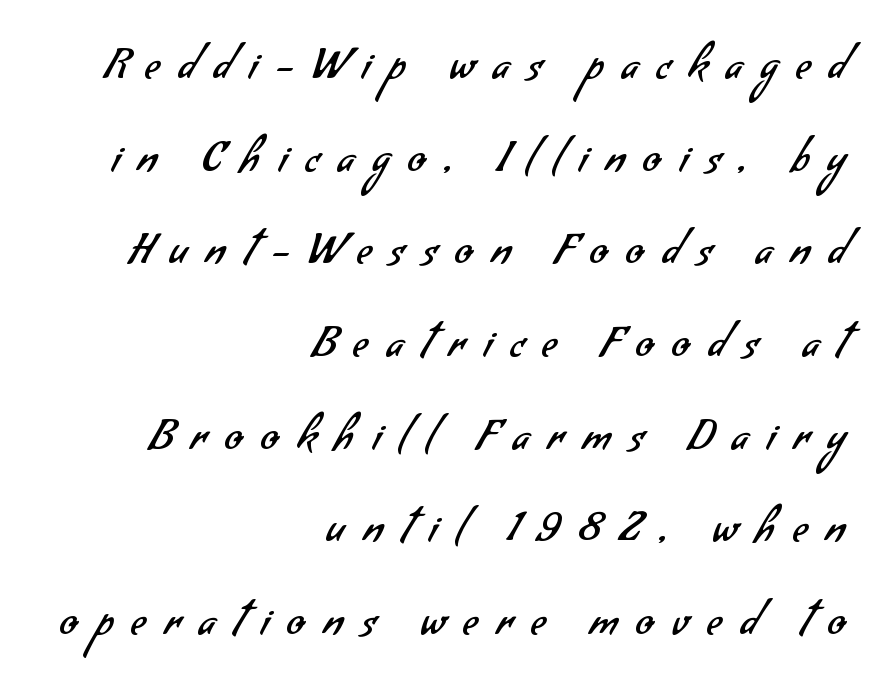
The image shows 41 px regular-weight sans-serif type; set right-aligned, loose line spacing (2.26x), unusually wide letter spacing (+0.45 em), not underlined; low stroke contrast and a small x-height.
